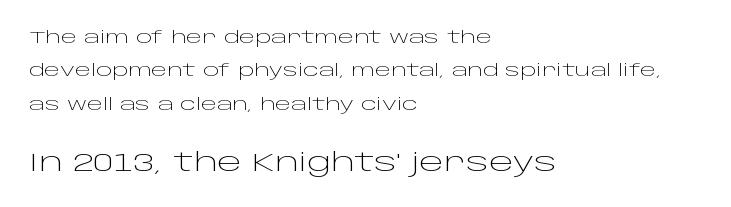
The image shows 26 px text type, upright; set left-aligned, loose line spacing (1.96x), normal letter spacing, not underlined; the second (bottom) block is 1.53x larger.
